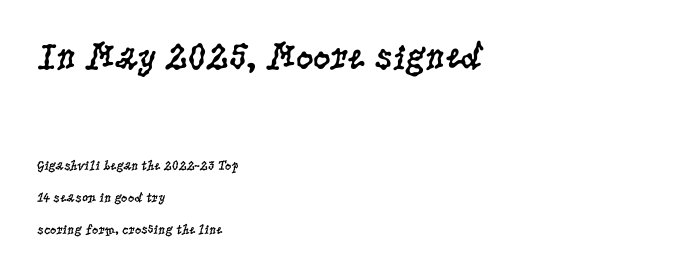
Q: Is the text bold? A: No.
Q: Is the typeface a serif or a sans-serif typeface? A: Serif.
Q: Is the text underlined? A: No.
Q: How is the paragraph aligned? A: Left-aligned.
Q: Is the spacing between letters normal or unusually wide? A: Normal.
Q: Is the spacing between lines tight, normal or loose? A: Loose.
Q: Which block of text is set in a larger size, the first (top) or the second (bottom)? A: The first (top) one.
Q: Width (condensed, normal, or wide)? A: Condensed.
Q: Stroke contrast? A: Low.
Q: x-height? A: Large.
Q: Monospaced? A: No.
